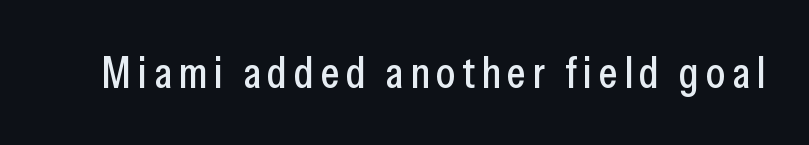
Q: Is the text italic (slanted)? A: No, it is upright.
Q: Is the typeface a serif or a sans-serif typeface? A: Sans-serif.
Q: Is the text underlined? A: No.
Q: Width (condensed, normal, or wide)? A: Condensed.
Q: Stroke contrast? A: Low.
Q: x-height? A: Medium.
Q: Monospaced? A: No.
